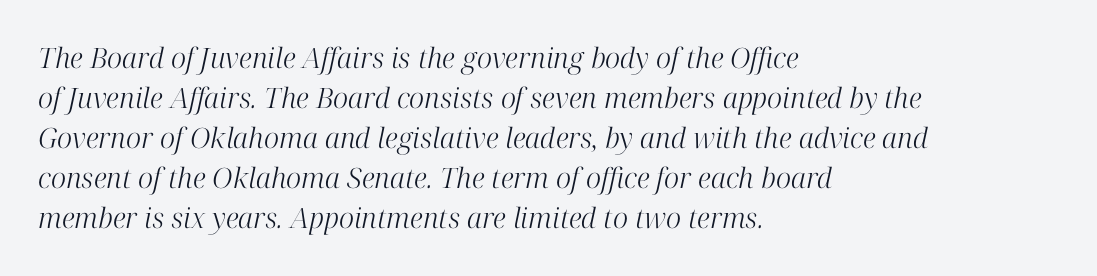
Q: Is the text bold? A: No.
Q: Is the text italic (slanted)? A: Yes, it leans right by about 12 degrees.
Q: Is the typeface a serif or a sans-serif typeface? A: Serif.
Q: Is the text underlined? A: No.
Q: How is the paragraph aligned? A: Left-aligned.
Q: Is the spacing between letters normal or unusually wide? A: Normal.
Q: Is the spacing between lines tight, normal or loose? A: Normal.
Q: Width (condensed, normal, or wide)? A: Normal.
Q: Stroke contrast? A: High.
Q: x-height? A: Medium.
Q: Monospaced? A: No.
